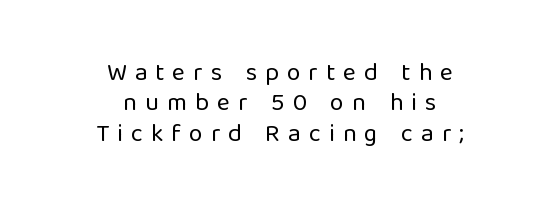
Q: Is the text bold? A: No.
Q: Is the text italic (slanted)? A: No, it is upright.
Q: Is the text underlined? A: No.
Q: How is the paragraph aligned? A: Centered.
Q: Is the spacing between letters normal or unusually wide? A: Unusually wide.
